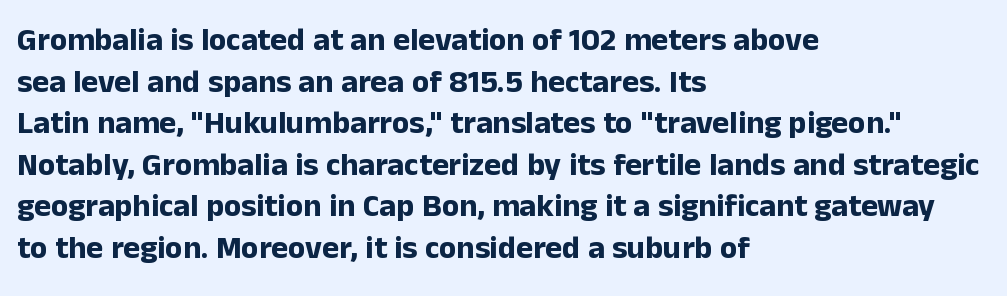
The image shows 32 px bold sans-serif type, upright; set left-aligned, normal line spacing (1.3x), normal letter spacing, not underlined; low stroke contrast and a medium x-height.
